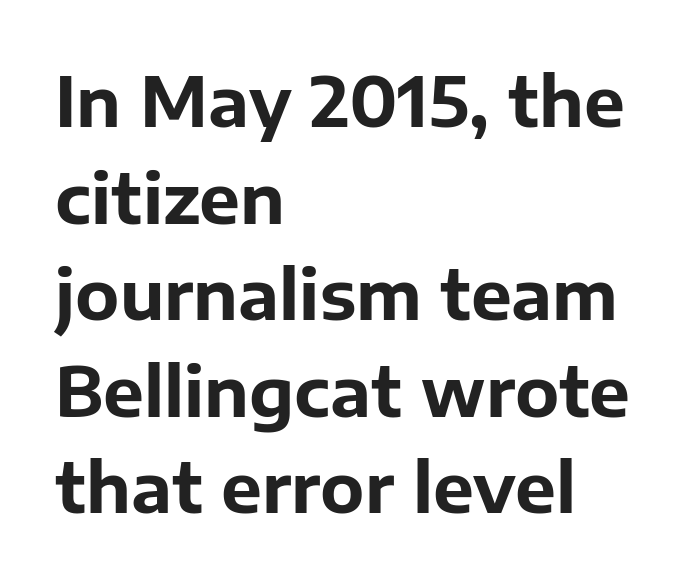
Students, this is bold: see how much ink each stroke carries. Each letter's strokes conclude bluntly, with no projecting serifs. The block of text has a typical density, with ordinary space between rows. Does the lettering tilt? It doesn't — this is upright. The zone under the glyphs is completely vacant.
